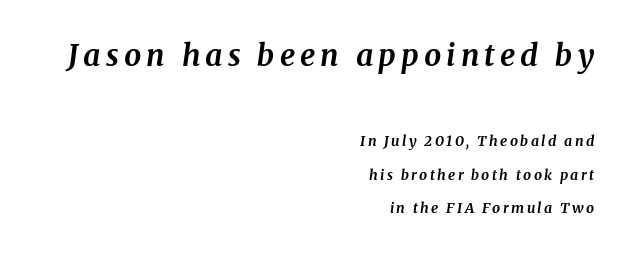
Q: Is the text bold? A: Yes.
Q: Is the text italic (slanted)? A: Yes, it leans right by about 8 degrees.
Q: Is the typeface a serif or a sans-serif typeface? A: Serif.
Q: Is the text underlined? A: No.
Q: How is the paragraph aligned? A: Right-aligned.
Q: Is the spacing between lines tight, normal or loose? A: Loose.
Q: Which block of text is set in a larger size, the first (top) or the second (bottom)? A: The first (top) one.
Q: Width (condensed, normal, or wide)? A: Normal.
Q: Stroke contrast? A: Medium.
Q: x-height? A: Medium.
Q: Monospaced? A: No.
